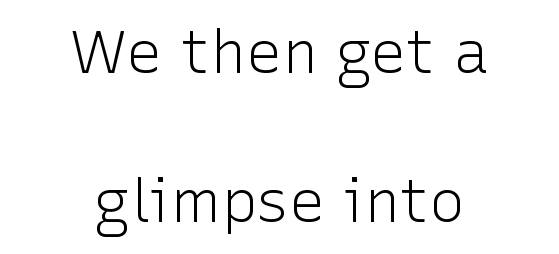
Anything drawn beneath the words? Only blank space. What's the leading like? Stretched, with rows far apart. Is there any slant? The stems are plumb. Visually the block forms a symmetrical silhouette, jagged on both flanks.
